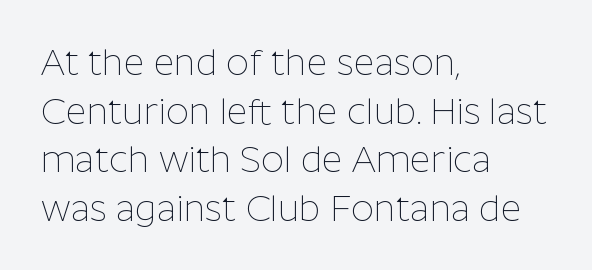
The image shows 36 px thin sans-serif type, upright; set left-aligned, normal line spacing (1.35x), normal letter spacing, not underlined; low stroke contrast and a medium x-height.
